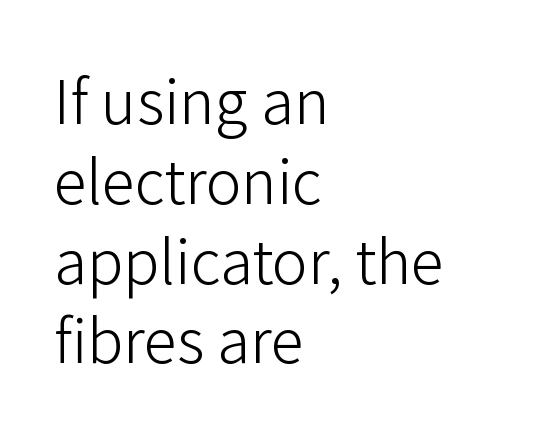
{"serif": "no", "italic": "no", "bold": "no", "weight": "light", "width": "normal", "stroke_contrast": "low", "x_height": "medium", "monospaced": "no", "underline": "no", "align": "left", "line_spacing": "normal", "line_spacing_ratio": 1.33, "letter_spacing": "normal", "letter_spacing_em": 0.0, "glyph_px": 60}
